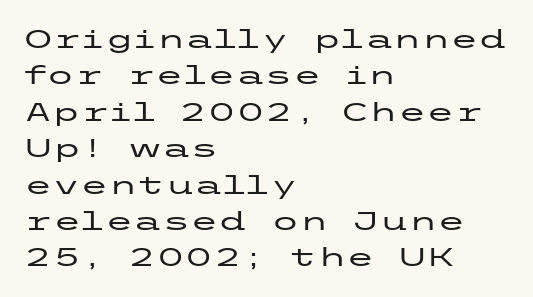
The image shows 26 px text type, upright; set left-aligned, normal line spacing (1.4x), normal letter spacing, not underlined.
